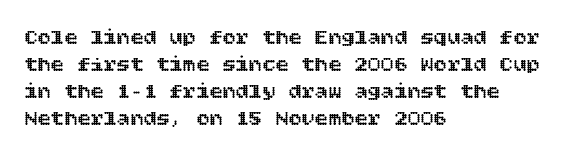
{"italic": "no", "underline": "no", "align": "left", "line_spacing_ratio": 1.22, "letter_spacing": "normal", "letter_spacing_em": 0.0, "glyph_px": 22}
